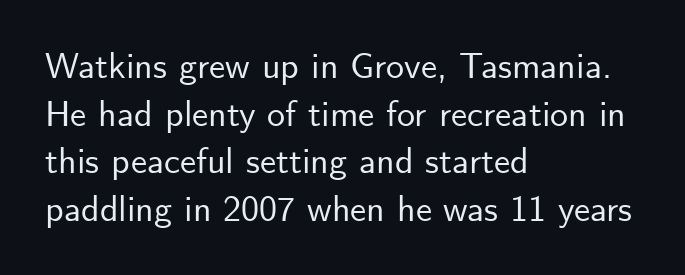
The image shows 36 px sans-serif type, upright; set left-aligned, normal line spacing (1.32x), normal letter spacing, not underlined; low stroke contrast and a small x-height.
